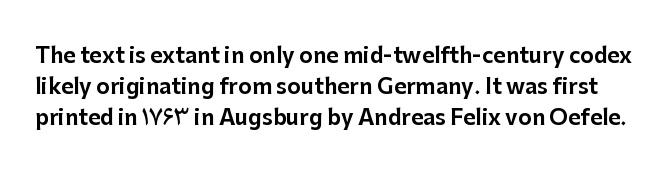
It's the straight-up-and-down kind of type. Look at the tracking — it's just the regular setting, nothing added. Type without underlining. Leading: standard.
